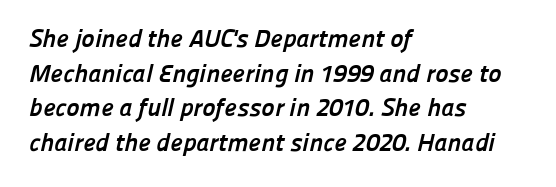
{"bold": "yes", "underline": "no", "align": "left", "line_spacing": "normal", "line_spacing_ratio": 1.39, "letter_spacing": "normal", "letter_spacing_em": 0.0, "glyph_px": 25}
